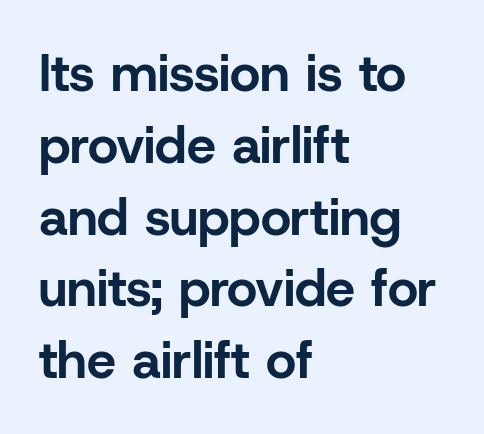
{"serif": "no", "italic": "no", "bold": "yes", "weight": "bold", "width": "normal", "stroke_contrast": "low", "x_height": "medium", "monospaced": "no", "underline": "no", "align": "left", "line_spacing": "normal", "line_spacing_ratio": 1.38, "letter_spacing": "normal", "letter_spacing_em": 0.0, "glyph_px": 52}
